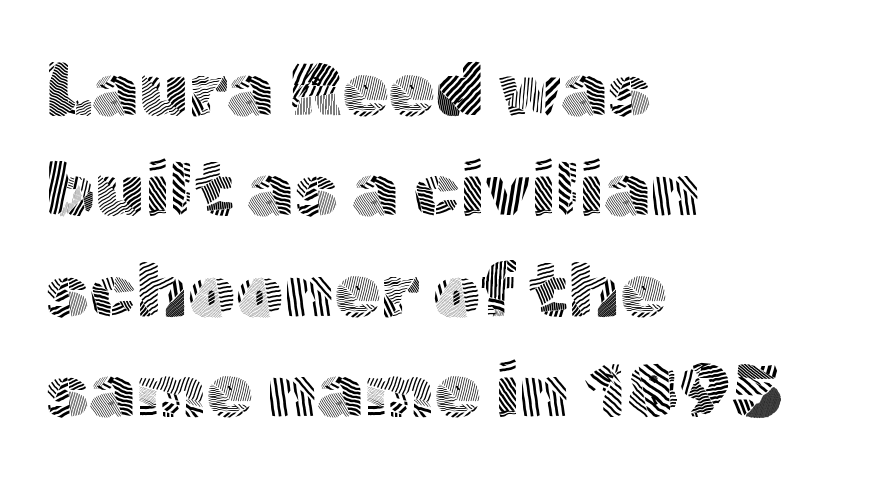
Q: Is the text bold? A: No.
Q: Is the text italic (slanted)? A: No, it is upright.
Q: Is the typeface a serif or a sans-serif typeface? A: Sans-serif.
Q: Is the text underlined? A: No.
Q: How is the paragraph aligned? A: Left-aligned.
Q: Is the spacing between letters normal or unusually wide? A: Normal.
Q: Is the spacing between lines tight, normal or loose? A: Normal.
Q: Width (condensed, normal, or wide)? A: Normal.
Q: x-height? A: Medium.
Q: Monospaced? A: No.
